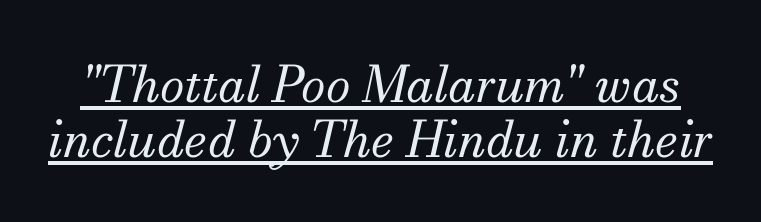
{"serif": "yes", "italic": "yes", "lean": "right", "slant_degrees": 13, "bold": "no", "weight": "regular", "width": "normal", "stroke_contrast": "medium", "x_height": "small", "monospaced": "no", "underline": "yes", "line_spacing": "tight", "line_spacing_ratio": 1.1, "letter_spacing": "normal", "letter_spacing_em": 0.0, "glyph_px": 50}
